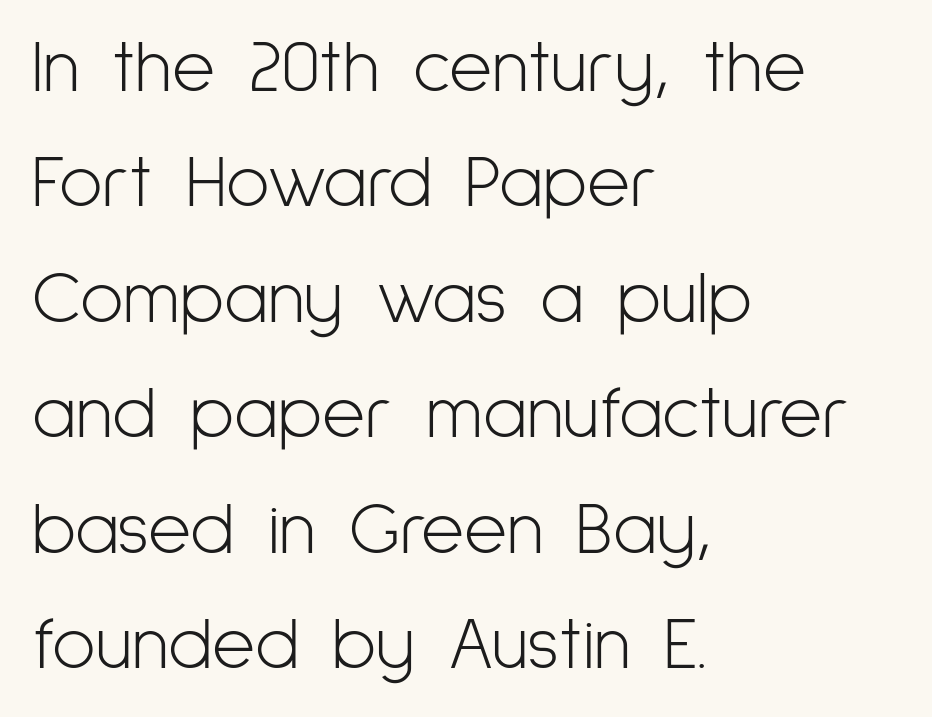
Nope, not italic — everything's standing straight. Short note: letters normally spaced. The characters are drawn with everyday or finer stroke widths. Caption: multi-line text, flush left, ragged right.
